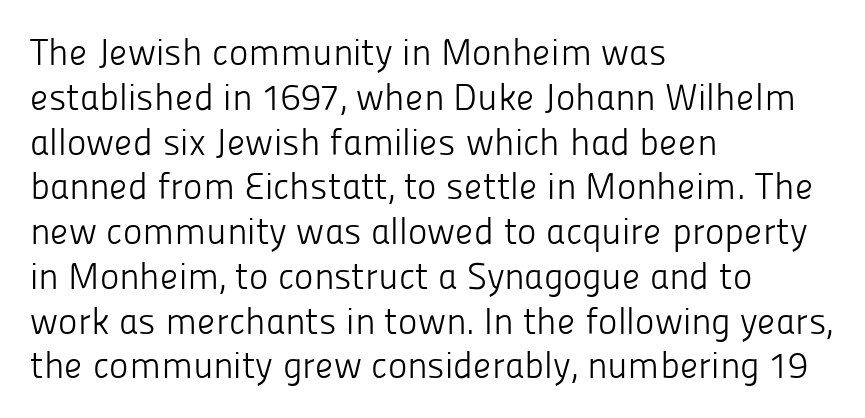
{"serif": "no", "italic": "no", "bold": "no", "weight": "light", "width": "normal", "stroke_contrast": "low", "x_height": "medium", "monospaced": "no", "underline": "no", "align": "left", "line_spacing_ratio": 1.21, "letter_spacing": "normal", "letter_spacing_em": 0.0, "glyph_px": 37}
